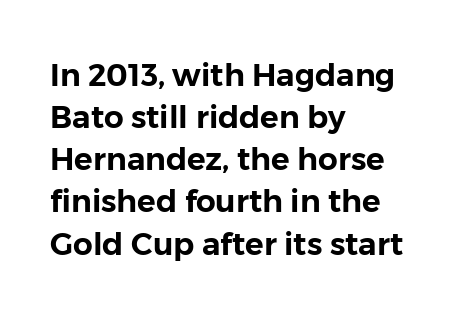
Tracking value appears to be zero — textbook default spacing. Honestly, there is no underline to notice here at all. Do the characters align in a grid? No, the font is proportional. All the whitespace from short lines collects on the right.
